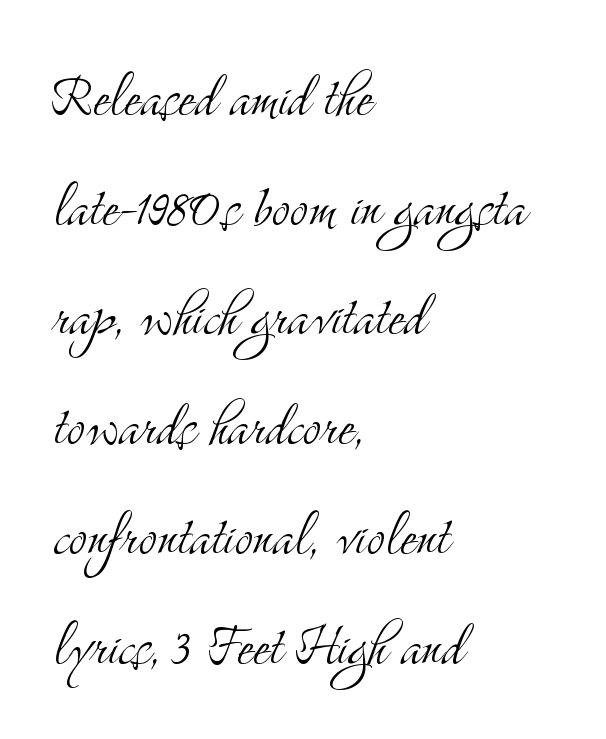
{"serif": "yes", "bold": "no", "weight": "light", "width": "condensed", "stroke_contrast": "medium", "x_height": "small", "monospaced": "no", "underline": "no", "align": "left", "line_spacing": "normal", "line_spacing_ratio": 1.59, "letter_spacing": "normal", "letter_spacing_em": 0.0, "glyph_px": 69}
